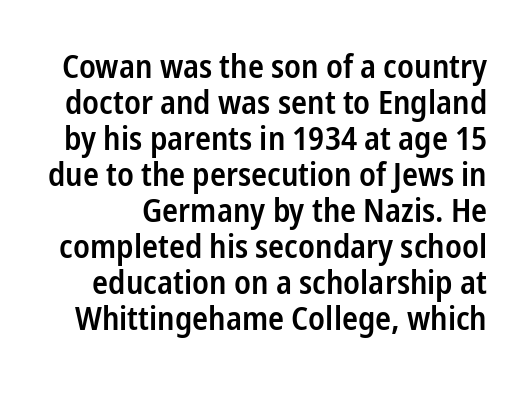
Q: Is the text bold? A: Semi-bold.
Q: Is the text italic (slanted)? A: No, it is upright.
Q: Is the typeface a serif or a sans-serif typeface? A: Sans-serif.
Q: Is the text underlined? A: No.
Q: Is the spacing between letters normal or unusually wide? A: Normal.
Q: Is the spacing between lines tight, normal or loose? A: Tight.
Q: Width (condensed, normal, or wide)? A: Condensed.
Q: Stroke contrast? A: Low.
Q: x-height? A: Medium.
Q: Monospaced? A: No.
